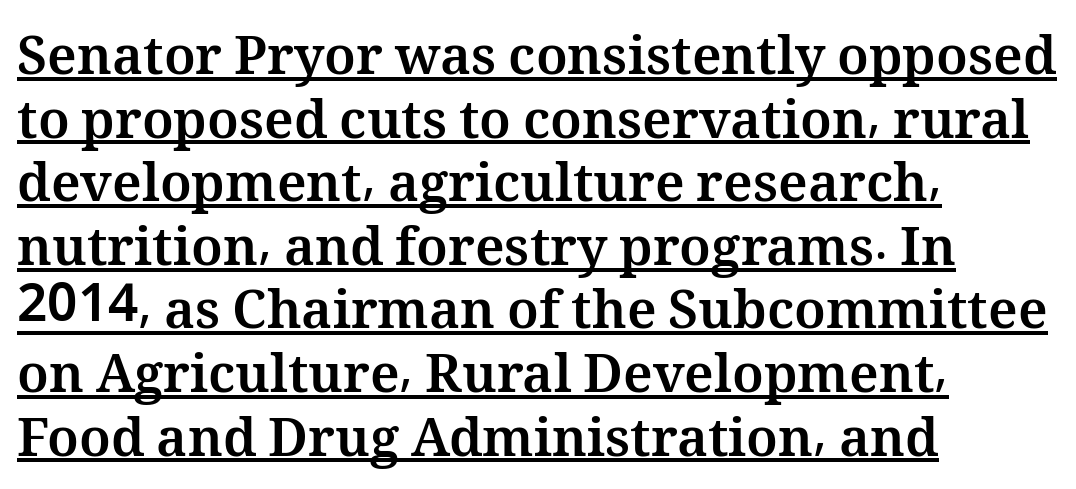
{"italic": "no", "bold": "yes", "weight": "bold", "width": "normal", "stroke_contrast": "medium", "x_height": "medium", "monospaced": "no", "underline": "yes", "align": "left", "line_spacing_ratio": 1.2, "letter_spacing": "normal", "letter_spacing_em": 0.0, "glyph_px": 53}
